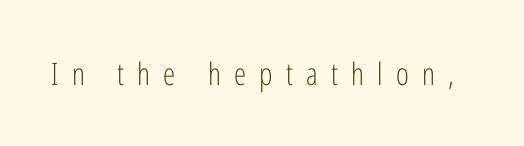
{"serif": "no", "italic": "no", "bold": "no", "weight": "light", "width": "condensed", "stroke_contrast": "low", "x_height": "medium", "monospaced": "no", "underline": "no", "letter_spacing": "wide", "letter_spacing_em": 0.43, "glyph_px": 31}
